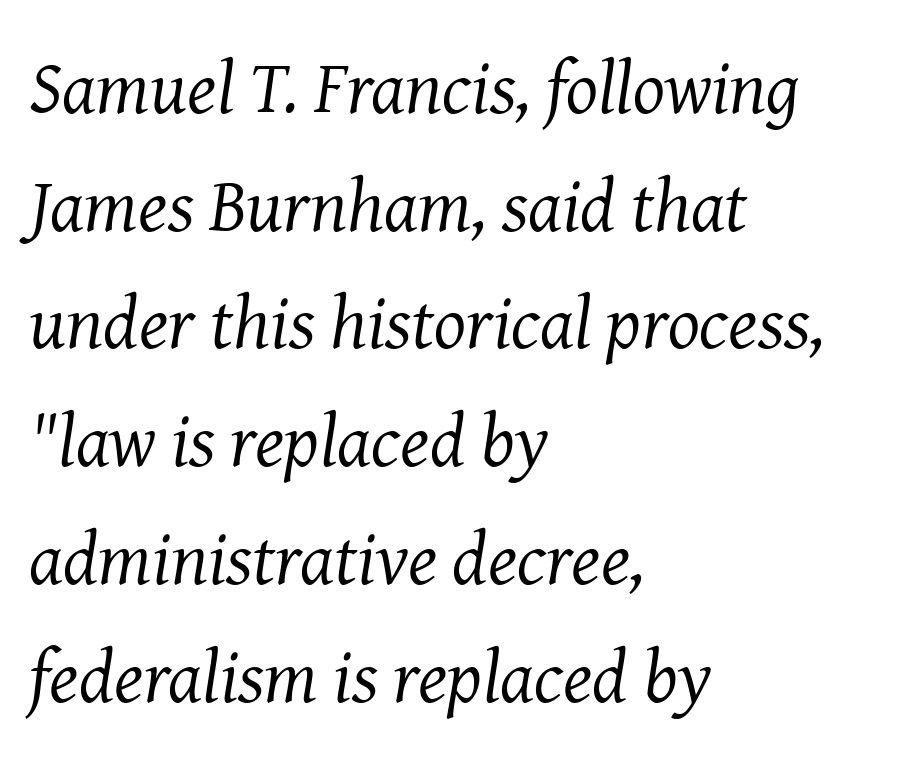
The image shows 75 px regular-weight serif type, italic (leaning right); set left-aligned, normal line spacing (1.57x), normal letter spacing, not underlined; medium stroke contrast and a medium x-height.
